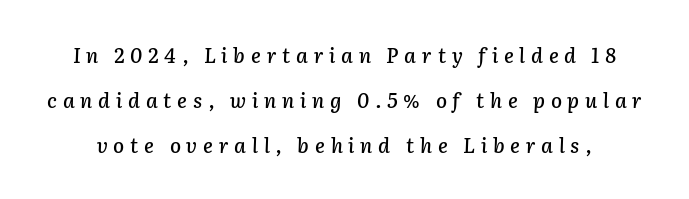
{"italic": "yes", "lean": "right", "slant_degrees": 2, "underline": "no", "line_spacing": "loose", "line_spacing_ratio": 2.24, "letter_spacing": "wide", "letter_spacing_em": 0.29, "glyph_px": 20}
